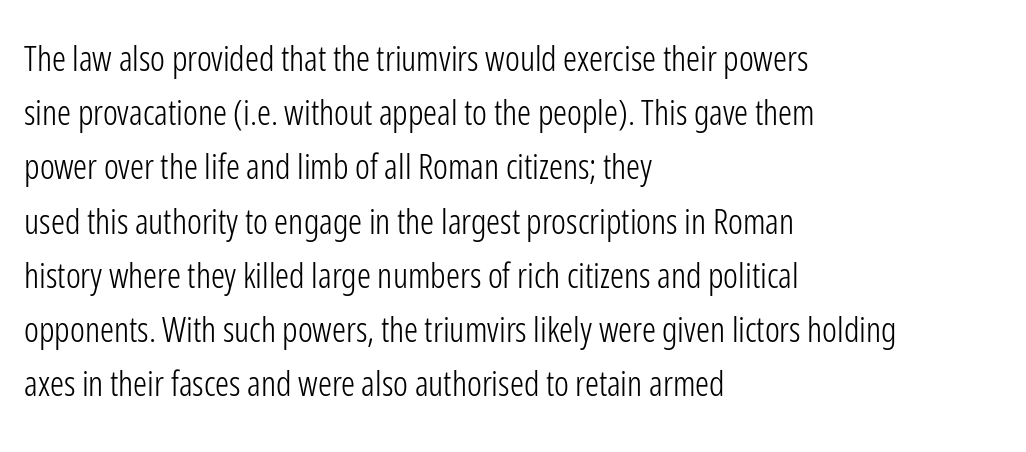
In terms of leading, this rendering sits right in the middle. Posture: upright roman. A typesetter would call this proportional, since set widths differ per character. Nope, no serifs anywhere on these letters. Words float on clear page, feet unadorned. What stands out about the letter spacing? Nothing — it is the standard amount.
